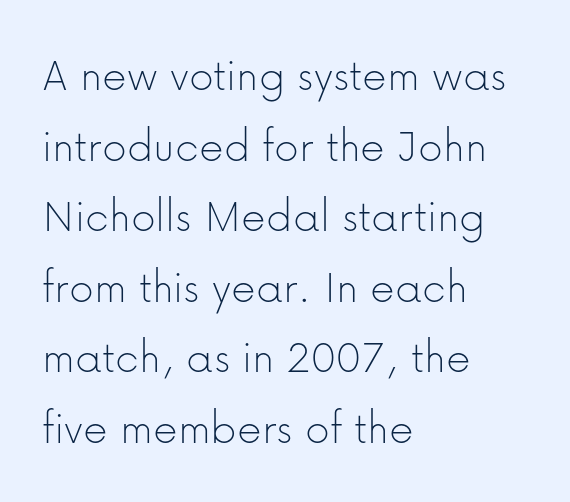
The image shows 48 px thin sans-serif type, upright; set left-aligned, normal line spacing (1.47x), normal letter spacing, not underlined; low stroke contrast and a medium x-height.
